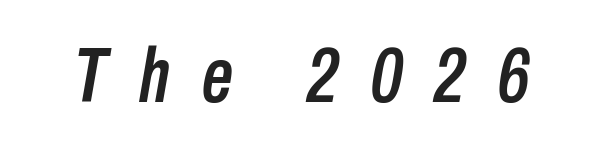
The image shows 77 px condensed type, italic (leaning right); set unusually wide letter spacing (+0.42 em), not underlined; low stroke contrast and a medium x-height.
